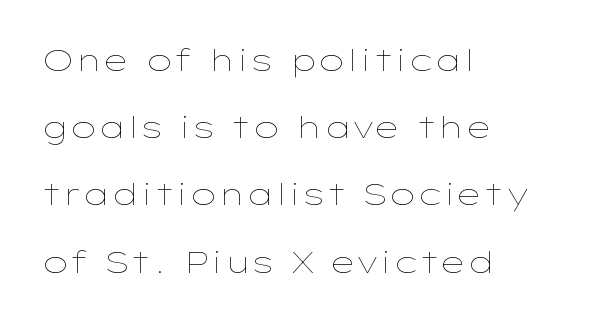
Just letters on the line, the space beneath them empty. Compared with typical paragraphs, the rows here are farther apart. The paragraph has a hard left edge and a soft right edge. Designer's note — italics off, roman on. Here the designer chose a conventional face with non-uniform glyph widths.
